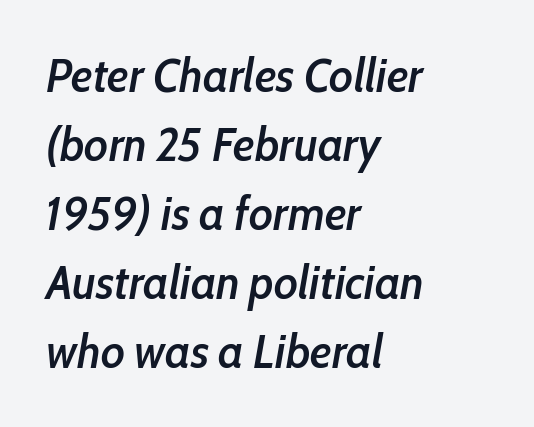
The face used here is a semibold: visibly heavier than regular, lighter than bold. The paragraph has a hard left edge and a soft right edge. A bare baseline throughout the passage. The passage shown is typed in a proportional face where columns would drift. Caption: standard tracking, unaltered. Regarding leading, the lines here are spaced in the standard way.
